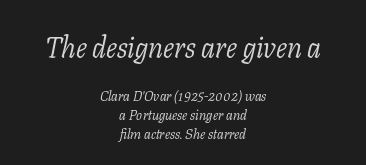
Spacing verdict: proportional, widths tailored to each character. Letterform terminals end in serifs throughout the passage. The compositor balanced each line on the midline. Style check: oblique. Decoration check: the copy has no underline. Spacing between characters is what you'd get straight out of the box.
